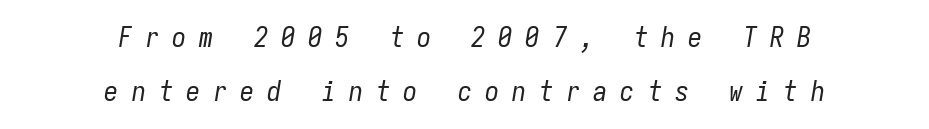
Descender tails drop into unmarked territory. This rendering uses center alignment, leaving both contours irregular but symmetric. The letterforms sit at book weight or below. Italic? Definitely — the glyphs are oblique. These lines are rendered in a fixed-pitch font.
